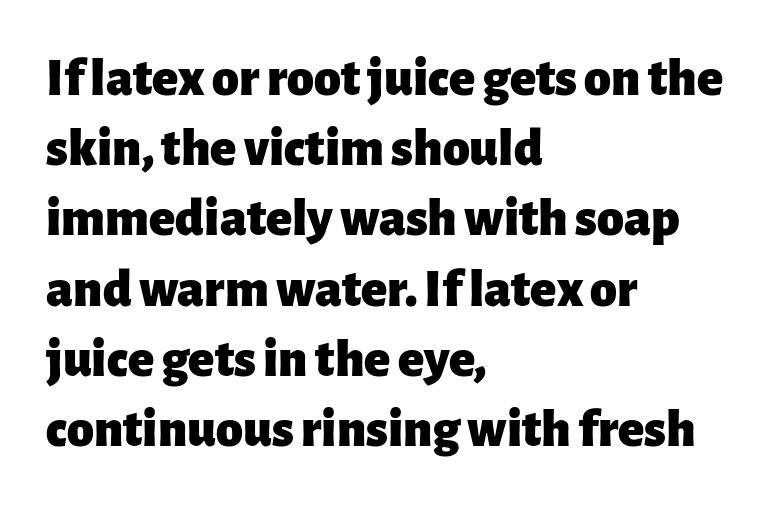
Q: Is the text bold? A: Yes.
Q: Is the text italic (slanted)? A: No, it is upright.
Q: Is the typeface a serif or a sans-serif typeface? A: Sans-serif.
Q: Is the text underlined? A: No.
Q: How is the paragraph aligned? A: Left-aligned.
Q: Is the spacing between letters normal or unusually wide? A: Normal.
Q: Is the spacing between lines tight, normal or loose? A: Normal.
Q: Width (condensed, normal, or wide)? A: Normal.
Q: Stroke contrast? A: Low.
Q: x-height? A: Medium.
Q: Monospaced? A: No.
